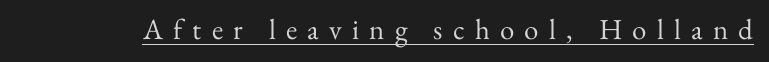
The image shows 29 px regular-weight serif type, upright; set unusually wide letter spacing (+0.35 em), underlined; medium stroke contrast and a small x-height.
